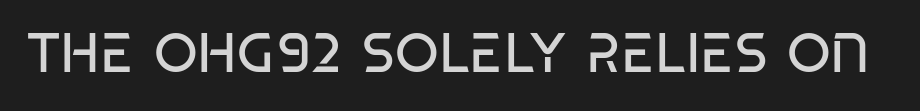
The passage shown is typeset with a sans-serif family. The face used here is rendered with its standard letterfit. Heft: none added — not bold. Do the characters align in a grid? No, the font is proportional. Honestly, there is no underline to notice here at all.
